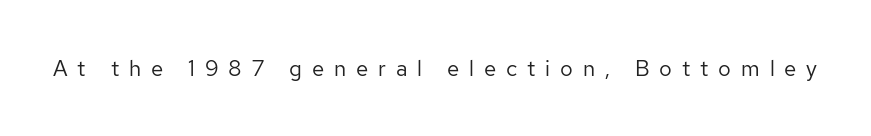
Q: Is the text bold? A: No.
Q: Is the text italic (slanted)? A: No, it is upright.
Q: Is the text underlined? A: No.
Q: Is the spacing between letters normal or unusually wide? A: Unusually wide.
